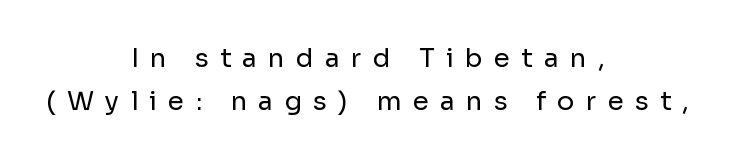
The image shows 26 px text type, upright; set centered, normal line spacing (1.64x), unusually wide letter spacing (+0.43 em), not underlined.
